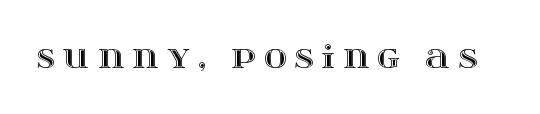
Q: Is the text italic (slanted)? A: No, it is upright.
Q: Is the text underlined? A: No.
Q: Is the spacing between letters normal or unusually wide? A: Unusually wide.
Q: Width (condensed, normal, or wide)? A: Wide.
Q: x-height? A: Large.
Q: Monospaced? A: No.
